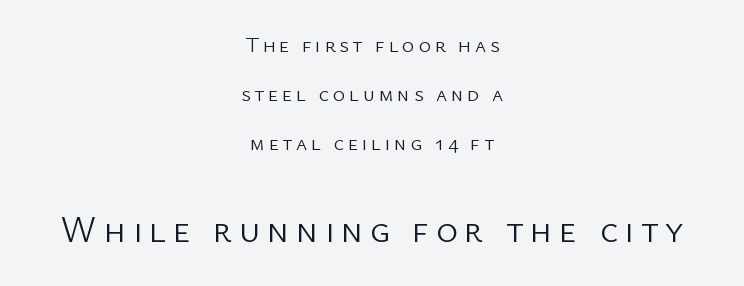
The image shows 37 px light sans-serif type, upright; set centered, loose line spacing (2.33x), not underlined; the second (bottom) block is 1.76x larger; low stroke contrast and a medium x-height.
